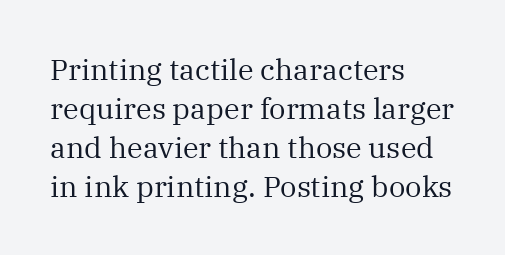
The foot of each line stays bare and open. Is the type heavy? It reads as light-to-regular instead. In CSS terms this would be text-align: left. These lines are rendered in a variable-pitch font. The text was rendered using a seriffed face with decorative stroke endings. If you drew a line through each stem, it would be perfectly vertical.
